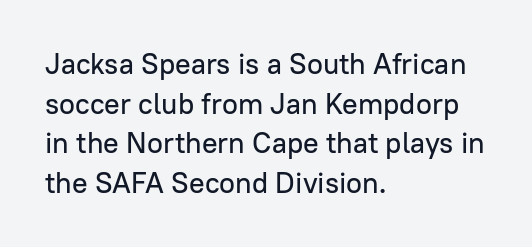
Rule under the text: the space is simply empty. Layout note: lines flush left. These lines were composed using upright roman letters. Do the characters align in a grid? No, the font is proportional. Note: no serifs on the glyphs.
